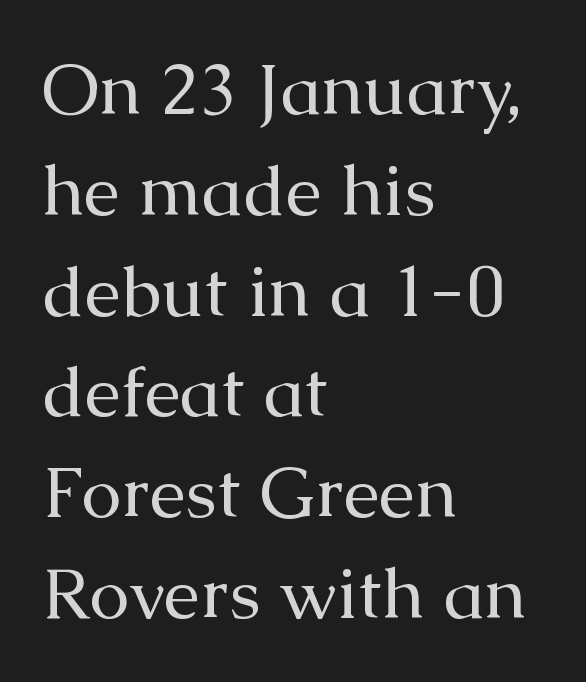
{"serif": "yes", "italic": "no", "bold": "no", "weight": "regular", "width": "normal", "stroke_contrast": "medium", "x_height": "medium", "monospaced": "no", "underline": "no", "align": "left", "line_spacing": "normal", "line_spacing_ratio": 1.4, "letter_spacing": "normal", "letter_spacing_em": 0.0, "glyph_px": 72}
